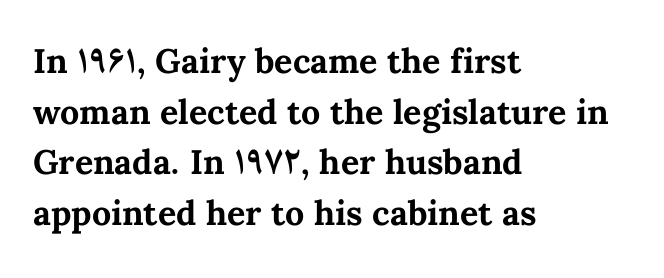
{"italic": "no", "bold": "yes", "weight": "bold", "width": "normal", "stroke_contrast": "medium", "x_height": "medium", "monospaced": "no", "underline": "no", "align": "left", "line_spacing": "normal", "line_spacing_ratio": 1.49, "letter_spacing": "normal", "letter_spacing_em": 0.0, "glyph_px": 34}
